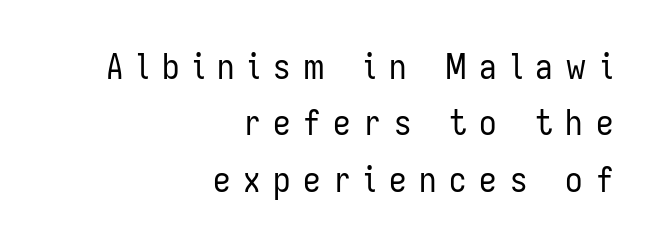
The type sits square on the baseline with zero lean. The compositor pushed each line to the right boundary. Has an underline been added? It has not. Regular leading. The glyphs in this specimen are sans serif. Short note: letters widely spaced.
